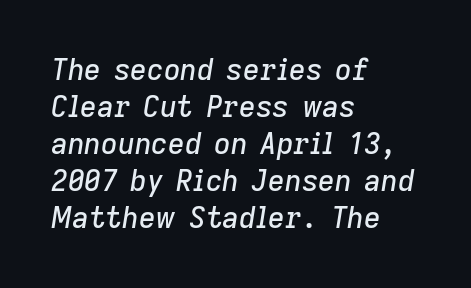
Q: Is the text italic (slanted)? A: Yes, it leans right by about 9 degrees.
Q: Is the text underlined? A: No.
Q: How is the paragraph aligned? A: Left-aligned.
Q: Is the spacing between letters normal or unusually wide? A: Normal.
Q: Is the spacing between lines tight, normal or loose? A: Normal.
Q: Width (condensed, normal, or wide)? A: Normal.
Q: Stroke contrast? A: Low.
Q: x-height? A: Medium.
Q: Monospaced? A: No.
